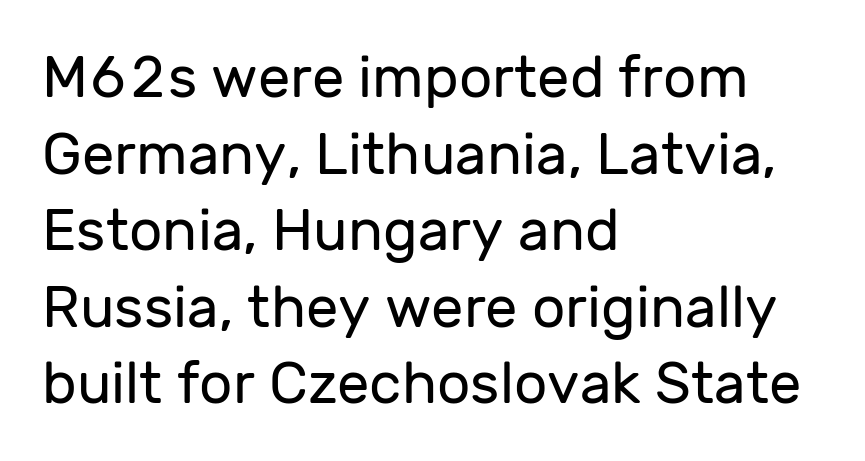
Check the space under the baseline: it is left empty. Evenly set lines give the paragraph a standard silhouette. These lines are rendered in a variable-pitch font. Caption: face not bold, strokes unweighted. Classification — sans serif.
